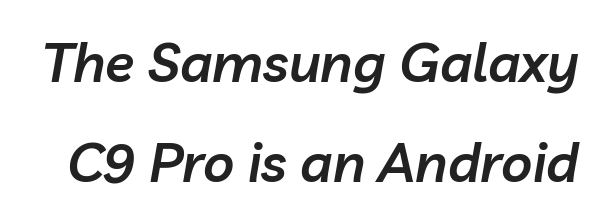
Type without underlining. Spacing between characters is what you'd get straight out of the box. Semibold letterforms, between regular and bold. An italicized treatment has been applied to the whole sample. Here the designer chose a conventional face with non-uniform glyph widths.
